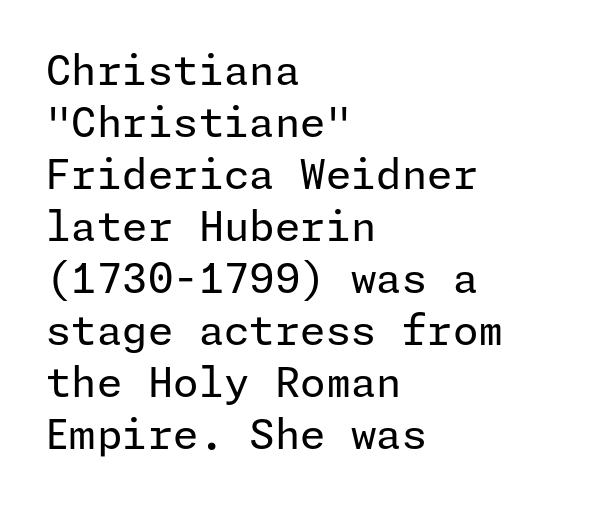
Q: Is the text bold? A: No.
Q: Is the text italic (slanted)? A: No, it is upright.
Q: Is the typeface a serif or a sans-serif typeface? A: Sans-serif.
Q: Is the text underlined? A: No.
Q: How is the paragraph aligned? A: Left-aligned.
Q: Is the spacing between letters normal or unusually wide? A: Normal.
Q: Is the spacing between lines tight, normal or loose? A: Normal.
Q: Width (condensed, normal, or wide)? A: Normal.
Q: Stroke contrast? A: Low.
Q: x-height? A: Medium.
